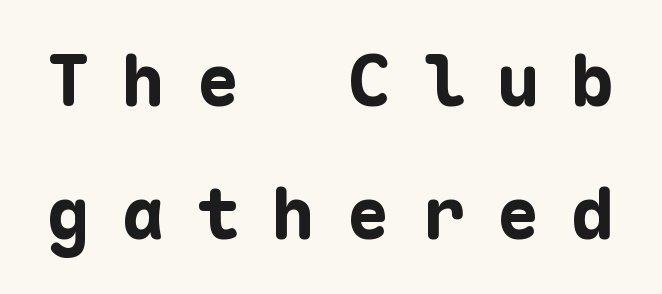
Q: Is the text bold? A: Yes.
Q: Is the text italic (slanted)? A: No, it is upright.
Q: Is the typeface a serif or a sans-serif typeface? A: Sans-serif.
Q: Is the text underlined? A: No.
Q: Is the spacing between letters normal or unusually wide? A: Unusually wide.
Q: Width (condensed, normal, or wide)? A: Normal.
Q: Stroke contrast? A: Low.
Q: x-height? A: Medium.
Q: Monospaced? A: Yes.
